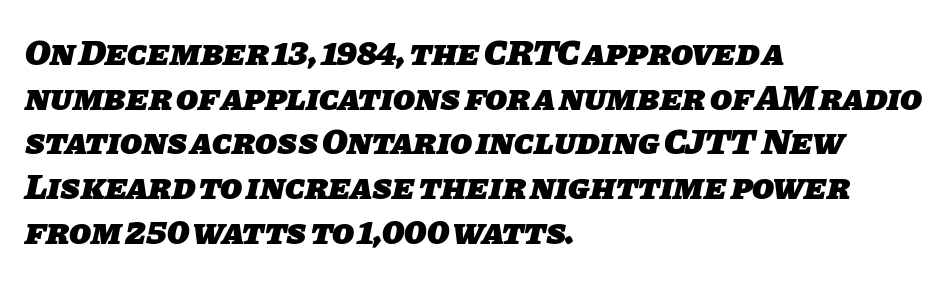
Q: Is the text bold? A: Yes.
Q: Is the typeface a serif or a sans-serif typeface? A: Serif.
Q: Is the text underlined? A: No.
Q: How is the paragraph aligned? A: Left-aligned.
Q: Is the spacing between letters normal or unusually wide? A: Normal.
Q: Width (condensed, normal, or wide)? A: Normal.
Q: Stroke contrast? A: Low.
Q: x-height? A: Large.
Q: Monospaced? A: No.
